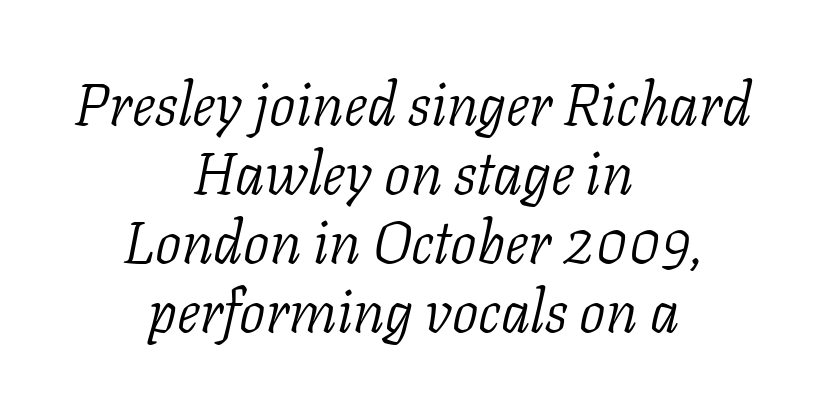
Q: Is the text bold? A: No.
Q: Is the text italic (slanted)? A: Yes, it leans right by about 11 degrees.
Q: Is the typeface a serif or a sans-serif typeface? A: Serif.
Q: Is the text underlined? A: No.
Q: How is the paragraph aligned? A: Centered.
Q: Is the spacing between letters normal or unusually wide? A: Normal.
Q: Width (condensed, normal, or wide)? A: Normal.
Q: Stroke contrast? A: Low.
Q: x-height? A: Medium.
Q: Monospaced? A: No.
